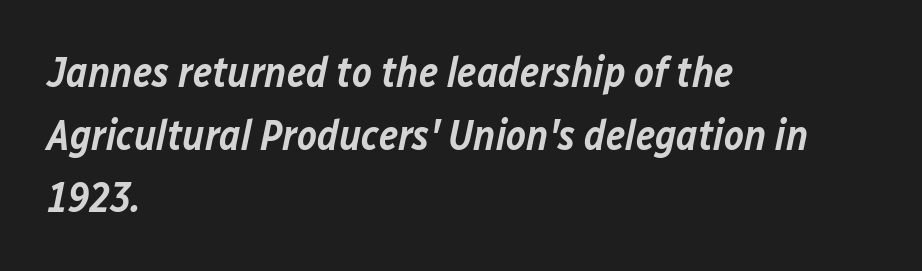
Q: Is the text bold? A: Semi-bold.
Q: Is the text italic (slanted)? A: Yes, it leans right by about 12 degrees.
Q: Is the text underlined? A: No.
Q: How is the paragraph aligned? A: Left-aligned.
Q: Is the spacing between letters normal or unusually wide? A: Normal.
Q: Is the spacing between lines tight, normal or loose? A: Normal.
Q: Width (condensed, normal, or wide)? A: Normal.
Q: Stroke contrast? A: Low.
Q: x-height? A: Medium.
Q: Monospaced? A: No.
